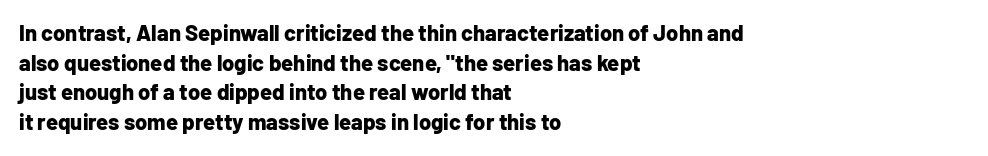
{"italic": "no", "bold": "yes", "underline": "no", "align": "left", "line_spacing": "normal", "line_spacing_ratio": 1.35, "letter_spacing": "normal", "letter_spacing_em": 0.0, "glyph_px": 22}
